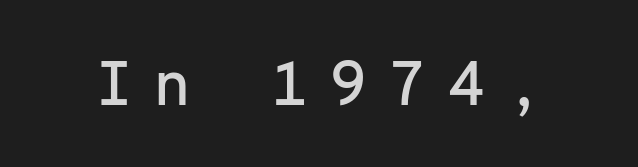
Check under the words: just untouched page. Here the glyphs are tracked loosely, breaking word shapes into spaced letters. Is this a fixed-width face? Yes — each glyph sits in an identical cell. Ordinary non-slanted type is in use. Observe the absence of serifs on each vertical stroke in this sample.
